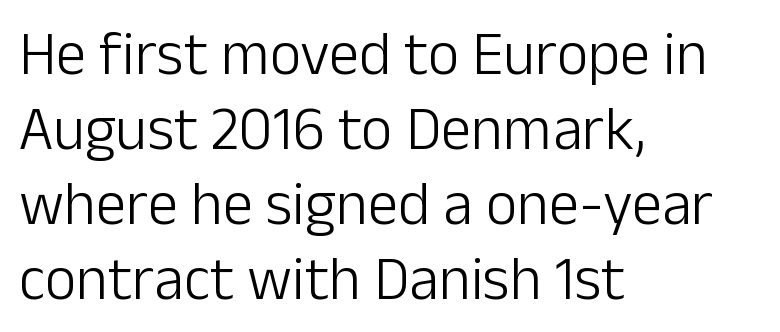
The image shows 61 px light sans-serif type, upright; set left-aligned, line spacing 1.23x, normal letter spacing, not underlined; low stroke contrast and a medium x-height.
